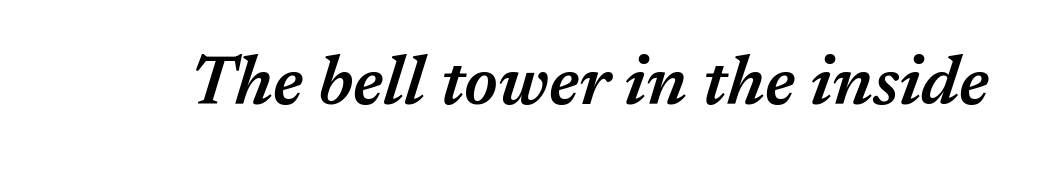
The image shows 69 px semibold type, italic (leaning right); set normal letter spacing, not underlined; medium stroke contrast and a medium x-height.
